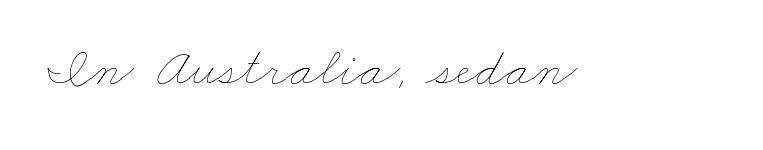
Q: Is the text bold? A: No.
Q: Is the text underlined? A: No.
Q: Is the spacing between letters normal or unusually wide? A: Normal.
Q: Width (condensed, normal, or wide)? A: Wide.
Q: Stroke contrast? A: Low.
Q: x-height? A: Small.
Q: Monospaced? A: No.
